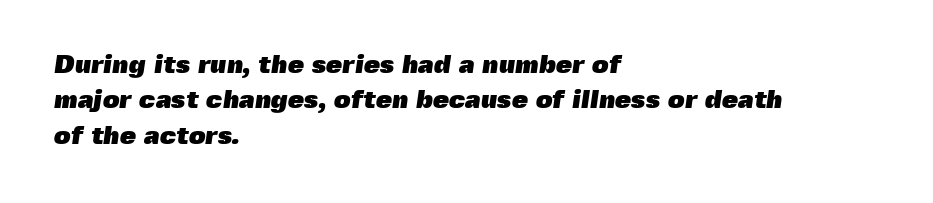
Characters follow at the spacing the type designer built in. Vertical spacing — default. Alignment: flush left. Students, this is bold: see how much ink each stroke carries.
